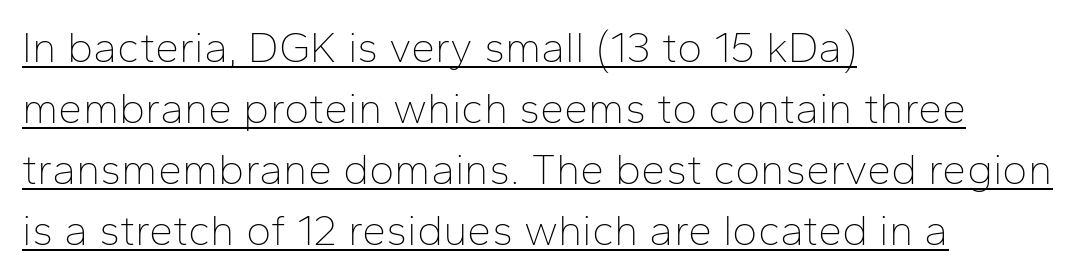
{"serif": "no", "italic": "no", "bold": "no", "weight": "thin", "width": "normal", "stroke_contrast": "low", "x_height": "medium", "monospaced": "no", "underline": "yes", "align": "left", "line_spacing": "normal", "line_spacing_ratio": 1.42, "letter_spacing": "normal", "letter_spacing_em": 0.0, "glyph_px": 43}
